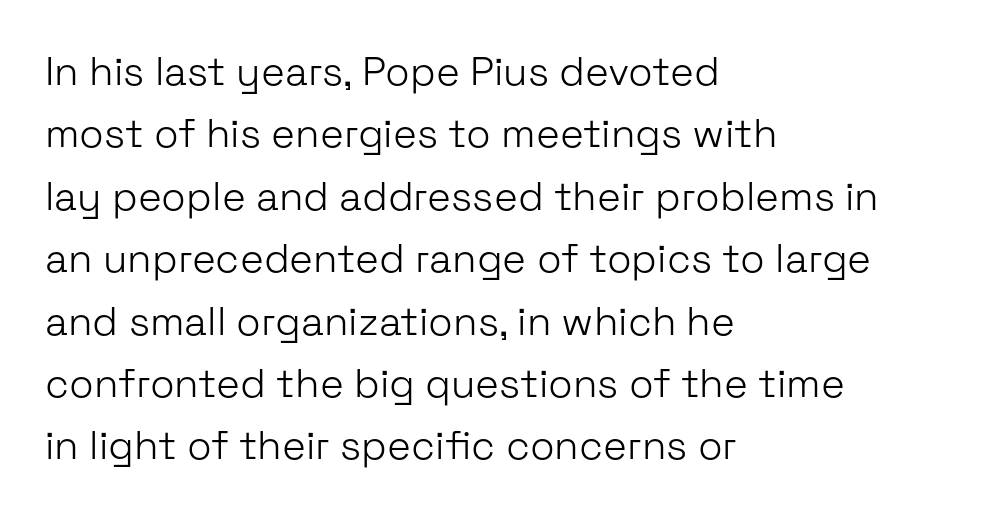
Q: Is the text bold? A: No.
Q: Is the text italic (slanted)? A: No, it is upright.
Q: Is the typeface a serif or a sans-serif typeface? A: Sans-serif.
Q: Is the text underlined? A: No.
Q: How is the paragraph aligned? A: Left-aligned.
Q: Is the spacing between letters normal or unusually wide? A: Normal.
Q: Is the spacing between lines tight, normal or loose? A: Normal.
Q: Width (condensed, normal, or wide)? A: Normal.
Q: Stroke contrast? A: Low.
Q: x-height? A: Medium.
Q: Monospaced? A: No.
